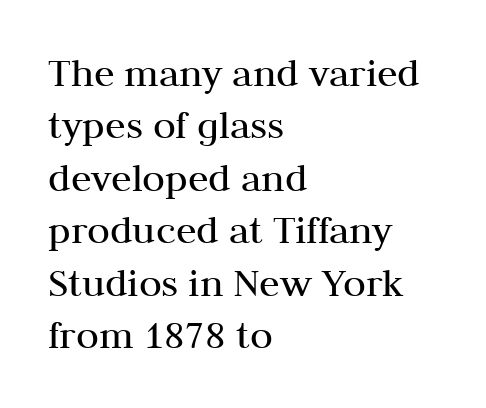
Q: Is the text bold? A: No.
Q: Is the text italic (slanted)? A: No, it is upright.
Q: Is the typeface a serif or a sans-serif typeface? A: Serif.
Q: Is the text underlined? A: No.
Q: How is the paragraph aligned? A: Left-aligned.
Q: Is the spacing between letters normal or unusually wide? A: Normal.
Q: Is the spacing between lines tight, normal or loose? A: Normal.
Q: Width (condensed, normal, or wide)? A: Normal.
Q: Stroke contrast? A: Medium.
Q: x-height? A: Medium.
Q: Monospaced? A: No.
